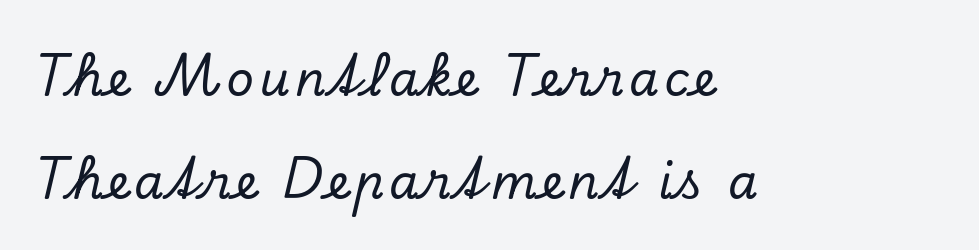
Q: Is the text italic (slanted)? A: Yes, it leans right by about 13 degrees.
Q: Is the typeface a serif or a sans-serif typeface? A: Serif.
Q: Is the text underlined? A: No.
Q: How is the paragraph aligned? A: Left-aligned.
Q: Is the spacing between lines tight, normal or loose? A: Loose.
Q: Width (condensed, normal, or wide)? A: Normal.
Q: Stroke contrast? A: Low.
Q: x-height? A: Small.
Q: Monospaced? A: No.
